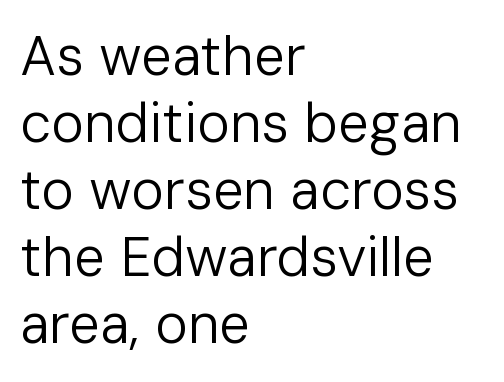
Stems here are at most as thick as an everyday book face. Vertical strokes here are truly vertical. The rendering anchors every line to the left-hand side. The characters display no serif detailing; their extremities are plain. A bare baseline throughout the passage. Each letter keeps its own natural width here, so spacing adapts to shape.
